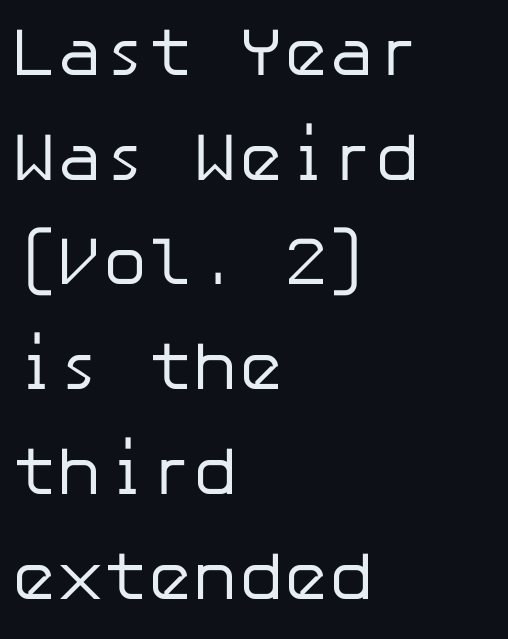
The image shows 68 px regular-weight sans-serif type, upright; set left-aligned, normal line spacing (1.54x), normal letter spacing, not underlined; low stroke contrast and a medium x-height.
